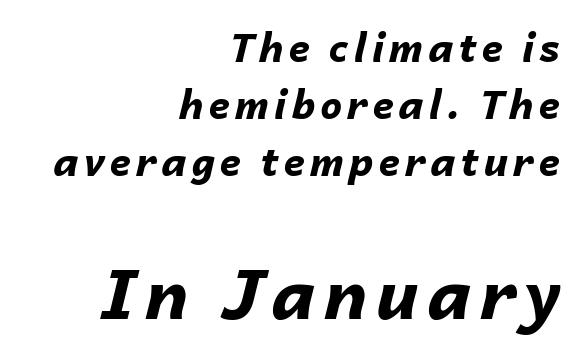
The image shows 68 px bold type, italic (leaning right); set right-aligned, normal line spacing (1.46x), not underlined; the second (bottom) block is 1.74x larger; low stroke contrast and a medium x-height.
